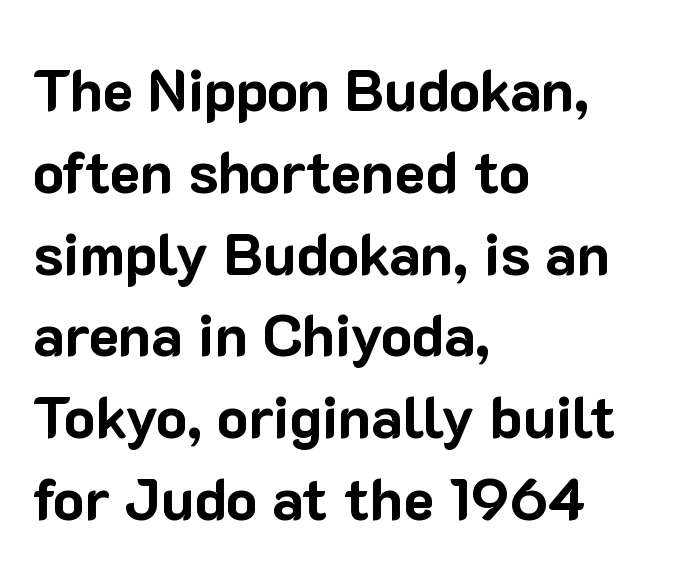
Q: Is the text bold? A: Yes.
Q: Is the text italic (slanted)? A: No, it is upright.
Q: Is the typeface a serif or a sans-serif typeface? A: Sans-serif.
Q: Is the text underlined? A: No.
Q: How is the paragraph aligned? A: Left-aligned.
Q: Is the spacing between letters normal or unusually wide? A: Normal.
Q: Is the spacing between lines tight, normal or loose? A: Normal.
Q: Width (condensed, normal, or wide)? A: Normal.
Q: Stroke contrast? A: Low.
Q: x-height? A: Medium.
Q: Monospaced? A: No.
